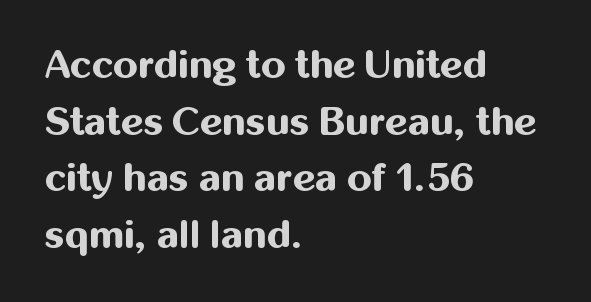
Q: Is the text bold? A: Yes.
Q: Is the text italic (slanted)? A: No, it is upright.
Q: Is the typeface a serif or a sans-serif typeface? A: Sans-serif.
Q: Is the text underlined? A: No.
Q: How is the paragraph aligned? A: Left-aligned.
Q: Is the spacing between letters normal or unusually wide? A: Normal.
Q: Is the spacing between lines tight, normal or loose? A: Normal.
Q: Width (condensed, normal, or wide)? A: Normal.
Q: Stroke contrast? A: Medium.
Q: x-height? A: Medium.
Q: Monospaced? A: No.
